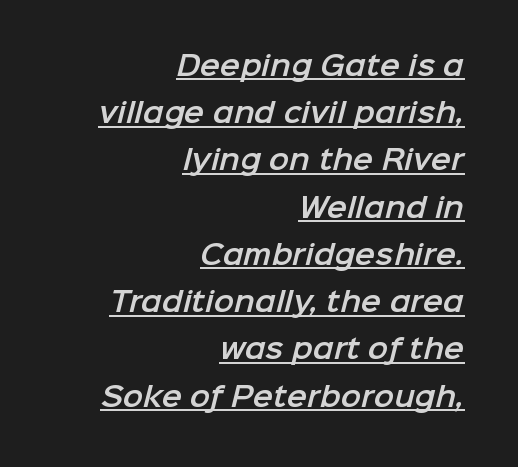
{"underline": "yes", "align": "right", "line_spacing_ratio": 1.75, "letter_spacing": "normal", "letter_spacing_em": 0.0, "glyph_px": 27}
